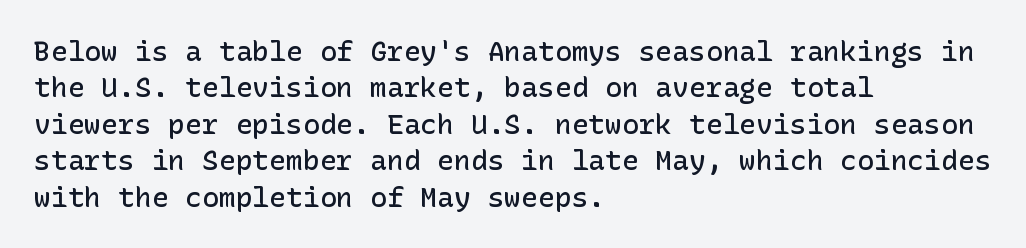
If you drew a line through each stem, it would be perfectly vertical. Weight check: semibold — heavier than regular, not quite bold. A student would call this left alignment; a typographer would say flush left, rag right. This sample keeps an unexceptional amount of space between lines.
